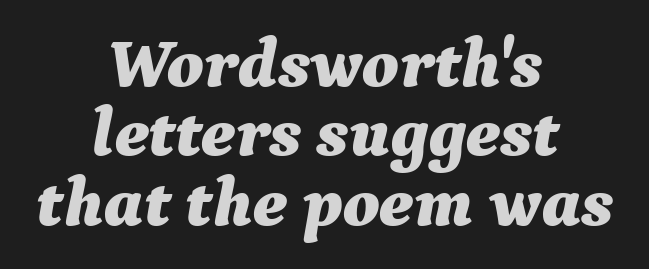
Q: Is the text bold? A: Yes.
Q: Is the text italic (slanted)? A: Yes, it leans right by about 9 degrees.
Q: Is the text underlined? A: No.
Q: How is the paragraph aligned? A: Centered.
Q: Is the spacing between letters normal or unusually wide? A: Normal.
Q: Is the spacing between lines tight, normal or loose? A: Tight.
Q: Width (condensed, normal, or wide)? A: Normal.
Q: Stroke contrast? A: Medium.
Q: x-height? A: Medium.
Q: Monospaced? A: No.
